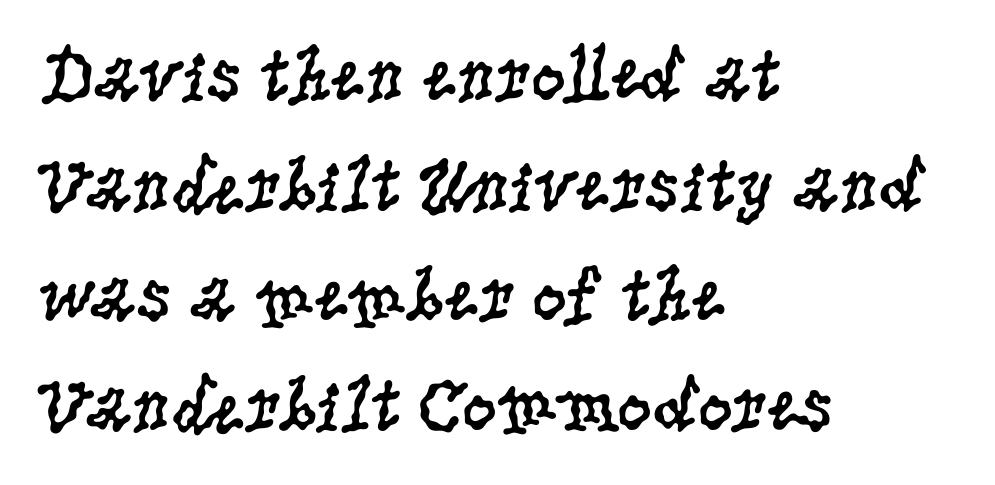
A typesetter would call this proportional, since set widths differ per character. Look at the tracking — it's just the regular setting, nothing added. Layout note: lines flush left. The passage shown is not underscored anywhere.
